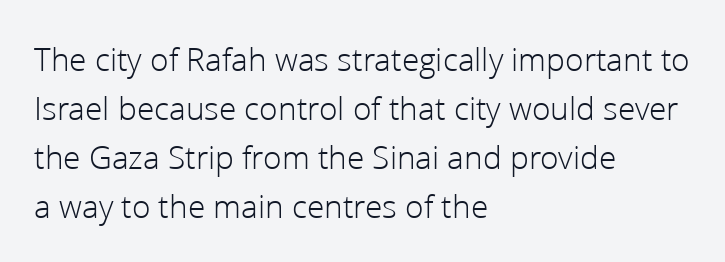
Each letter keeps its own natural width here, so spacing adapts to shape. Has an underline been added? It has not. Nothing unusual about the tracking: characters are spaced as the font intends. Designer's note — italics off, roman on.
